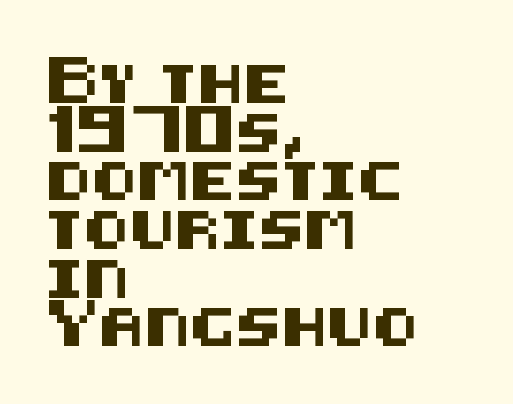
The specimen reads as upright at a glance. Leading: standard. The characters display no serif detailing; their extremities are plain. Only glyphs here, with clear space below each row. The lines are quadded left. Each word holds together tightly as a unit, with standard inter-letter gaps.
